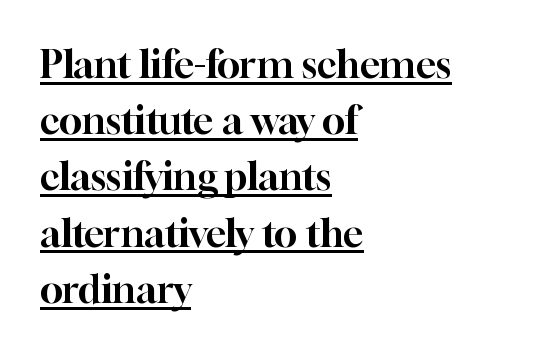
Q: Is the text italic (slanted)? A: No, it is upright.
Q: Is the typeface a serif or a sans-serif typeface? A: Serif.
Q: Is the text underlined? A: Yes.
Q: How is the paragraph aligned? A: Left-aligned.
Q: Is the spacing between letters normal or unusually wide? A: Normal.
Q: Is the spacing between lines tight, normal or loose? A: Normal.
Q: Width (condensed, normal, or wide)? A: Normal.
Q: Stroke contrast? A: High.
Q: x-height? A: Medium.
Q: Monospaced? A: No.
